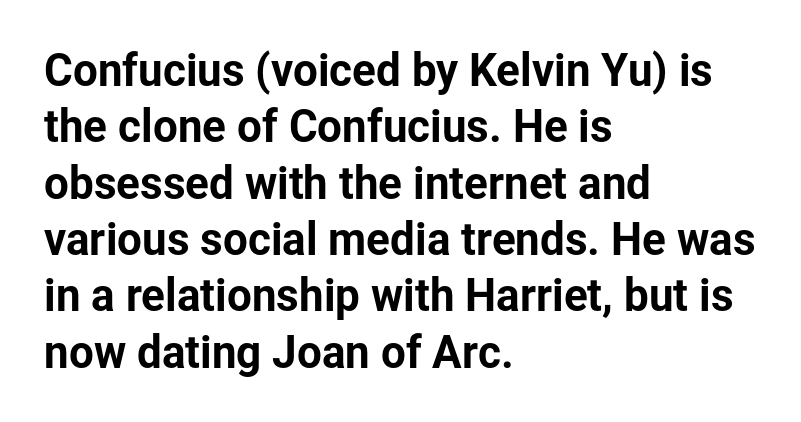
Q: Is the text italic (slanted)? A: No, it is upright.
Q: Is the typeface a serif or a sans-serif typeface? A: Sans-serif.
Q: Is the text underlined? A: No.
Q: How is the paragraph aligned? A: Left-aligned.
Q: Is the spacing between letters normal or unusually wide? A: Normal.
Q: Is the spacing between lines tight, normal or loose? A: Normal.
Q: Width (condensed, normal, or wide)? A: Normal.
Q: Stroke contrast? A: Low.
Q: x-height? A: Medium.
Q: Monospaced? A: No.
